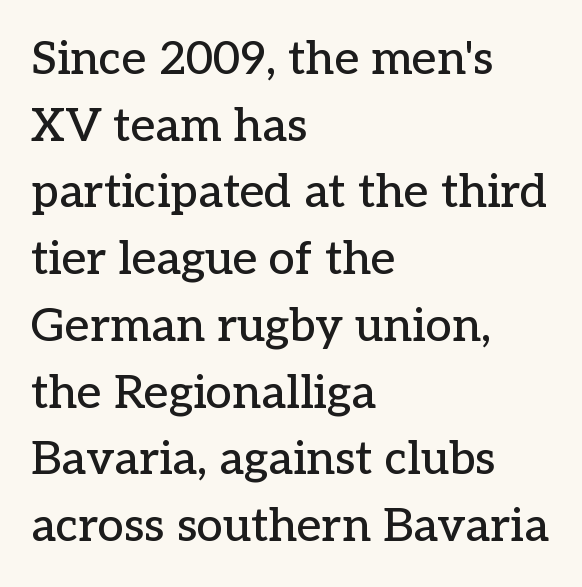
{"serif": "yes", "italic": "no", "width": "normal", "stroke_contrast": "low", "x_height": "medium", "monospaced": "no", "underline": "no", "align": "left", "line_spacing": "normal", "line_spacing_ratio": 1.42, "letter_spacing": "normal", "letter_spacing_em": 0.0, "glyph_px": 47}
